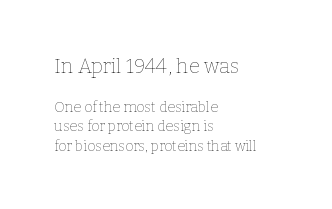
The image shows 20 px text type, upright; set left-aligned, normal line spacing (1.39x), normal letter spacing, not underlined; the first (top) block is 1.43x larger.
